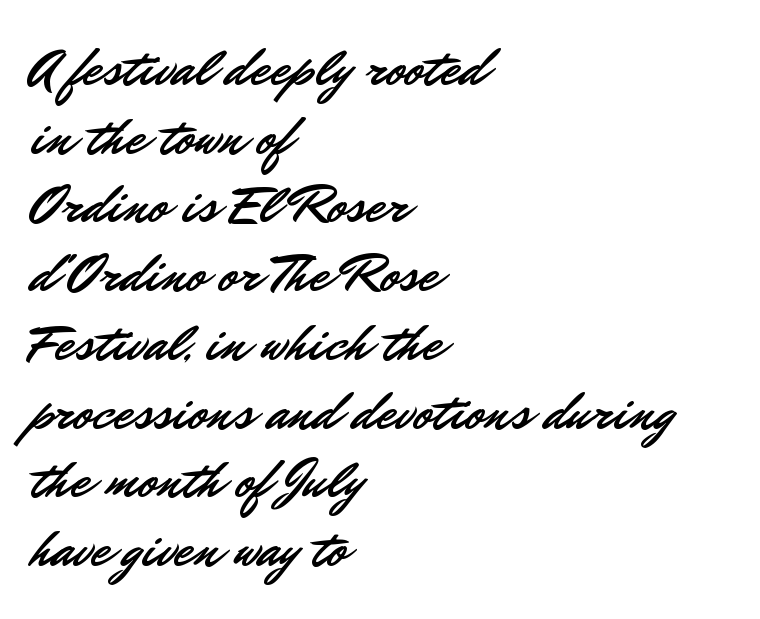
{"serif": "no", "width": "normal", "stroke_contrast": "low", "x_height": "small", "monospaced": "no", "underline": "no", "align": "left", "line_spacing": "normal", "line_spacing_ratio": 1.25, "letter_spacing": "normal", "letter_spacing_em": 0.0, "glyph_px": 55}
